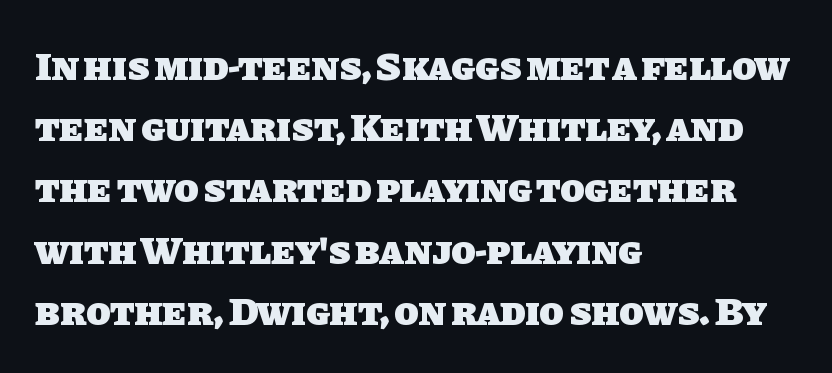
{"serif": "no", "bold": "yes", "weight": "heavy", "width": "normal", "stroke_contrast": "low", "x_height": "large", "monospaced": "no", "underline": "no", "align": "left", "line_spacing": "normal", "line_spacing_ratio": 1.53, "letter_spacing": "normal", "letter_spacing_em": 0.0, "glyph_px": 40}
